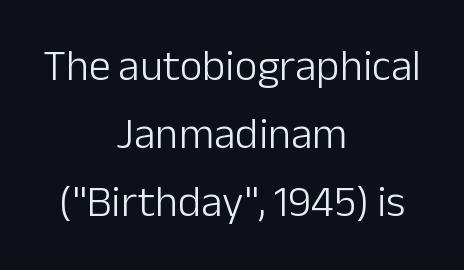
The image shows 44 px light sans-serif type, upright; set centered, normal line spacing (1.55x), normal letter spacing, not underlined; low stroke contrast and a medium x-height.
